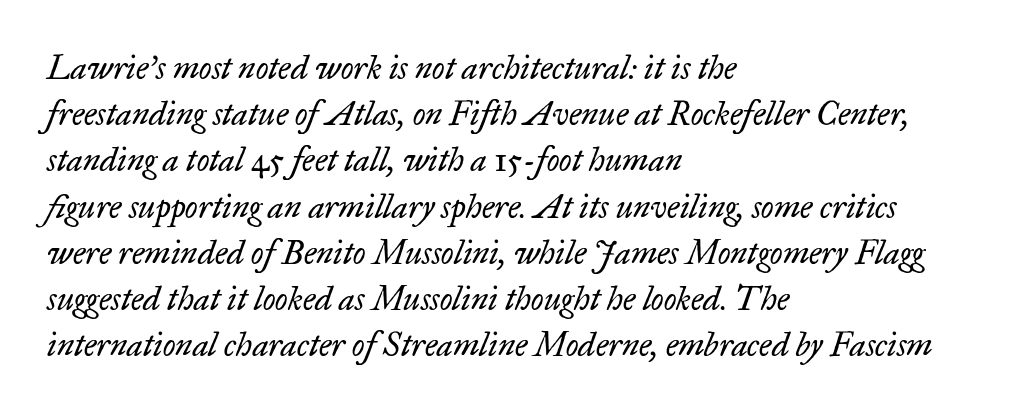
The letterforms sit at book weight or below. Between one letter and the next there's only the usual sliver of space. Short and long lines alike share a common starting point at left. Look at the bottom of the vertical strokes: they flare into serifs here. Is this a fixed-width face? No — the glyphs have proportional, varying widths.
